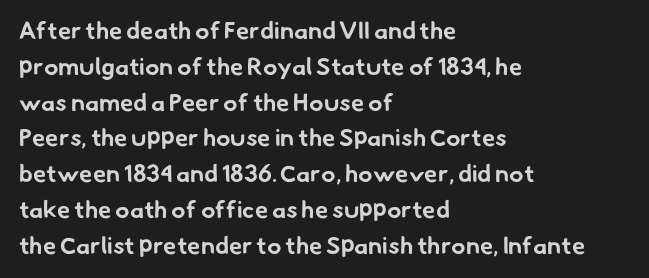
Q: Is the text bold? A: Yes.
Q: Is the text underlined? A: No.
Q: How is the paragraph aligned? A: Left-aligned.
Q: Is the spacing between letters normal or unusually wide? A: Normal.
Q: Is the spacing between lines tight, normal or loose? A: Normal.
